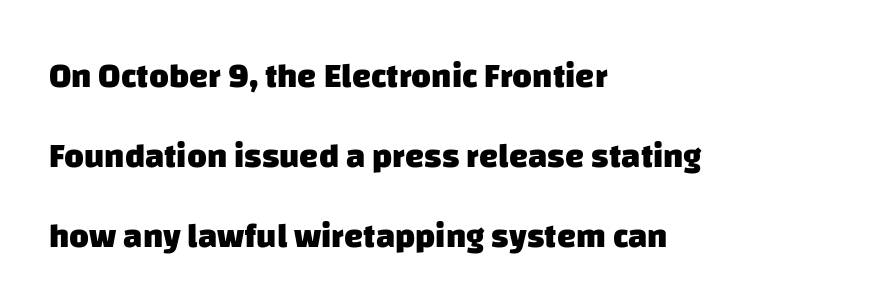
Q: Is the text bold? A: Yes.
Q: Is the typeface a serif or a sans-serif typeface? A: Sans-serif.
Q: Is the text underlined? A: No.
Q: How is the paragraph aligned? A: Left-aligned.
Q: Is the spacing between letters normal or unusually wide? A: Normal.
Q: Is the spacing between lines tight, normal or loose? A: Loose.
Q: Width (condensed, normal, or wide)? A: Normal.
Q: Stroke contrast? A: Low.
Q: x-height? A: Large.
Q: Monospaced? A: No.
